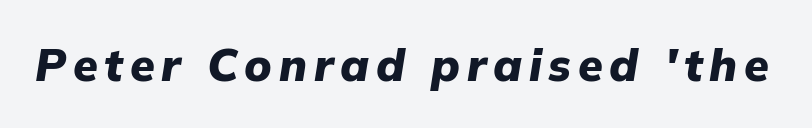
Q: Is the text bold? A: Yes.
Q: Is the text italic (slanted)? A: Yes, it leans right by about 9 degrees.
Q: Is the text underlined? A: No.
Q: Width (condensed, normal, or wide)? A: Normal.
Q: Stroke contrast? A: Low.
Q: x-height? A: Medium.
Q: Monospaced? A: No.
